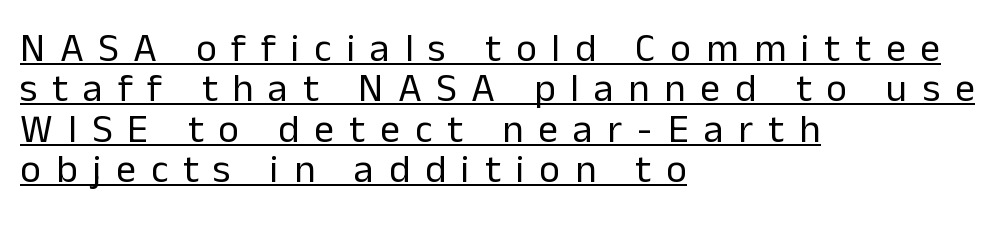
{"serif": "no", "italic": "no", "bold": "no", "weight": "regular", "width": "normal", "stroke_contrast": "low", "x_height": "medium", "monospaced": "no", "underline": "yes", "align": "left", "line_spacing": "tight", "line_spacing_ratio": 1.01, "letter_spacing": "wide", "letter_spacing_em": 0.37, "glyph_px": 40}
